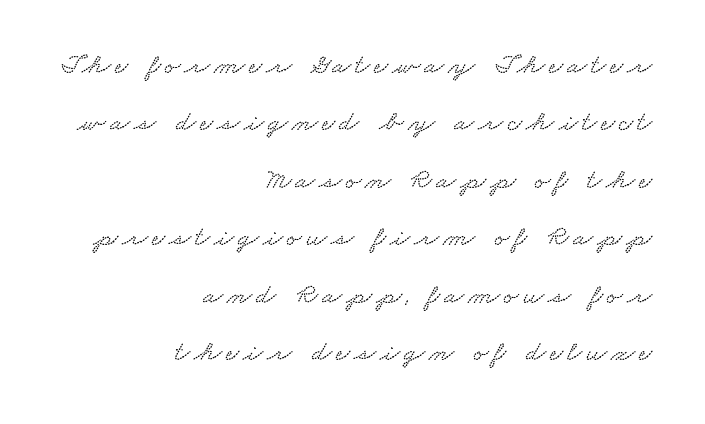
The image shows 29 px wide type; set right-aligned, loose line spacing (1.98x), not underlined; low stroke contrast and a small x-height.
